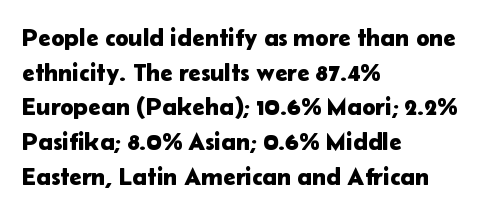
Q: Is the text italic (slanted)? A: No, it is upright.
Q: Is the text underlined? A: No.
Q: How is the paragraph aligned? A: Left-aligned.
Q: Is the spacing between letters normal or unusually wide? A: Normal.
Q: Is the spacing between lines tight, normal or loose? A: Normal.
